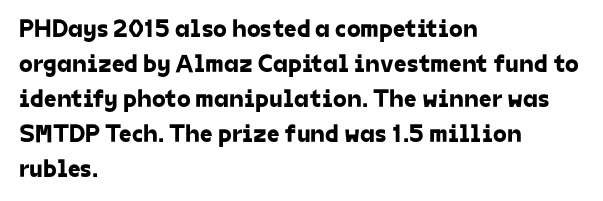
Q: Is the text underlined? A: No.
Q: How is the paragraph aligned? A: Left-aligned.
Q: Is the spacing between letters normal or unusually wide? A: Normal.
Q: Is the spacing between lines tight, normal or loose? A: Normal.
